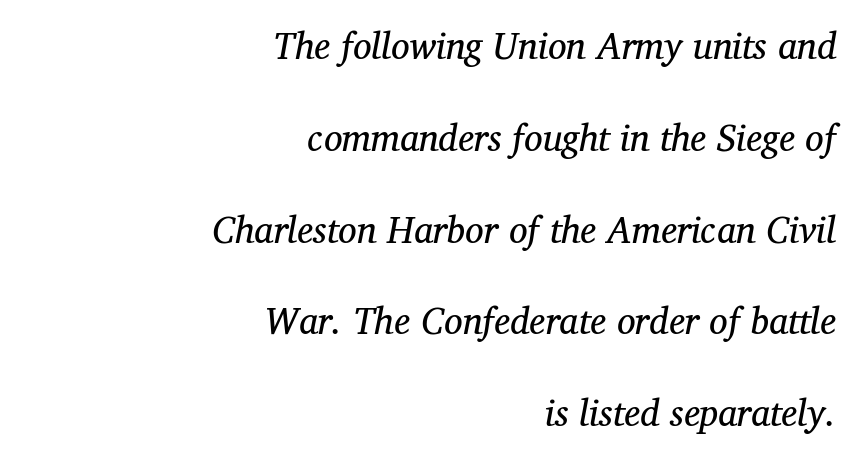
The image shows 37 px regular-weight serif type, italic (leaning right); set right-aligned, loose line spacing (2.48x), normal letter spacing, not underlined; medium stroke contrast and a medium x-height.
